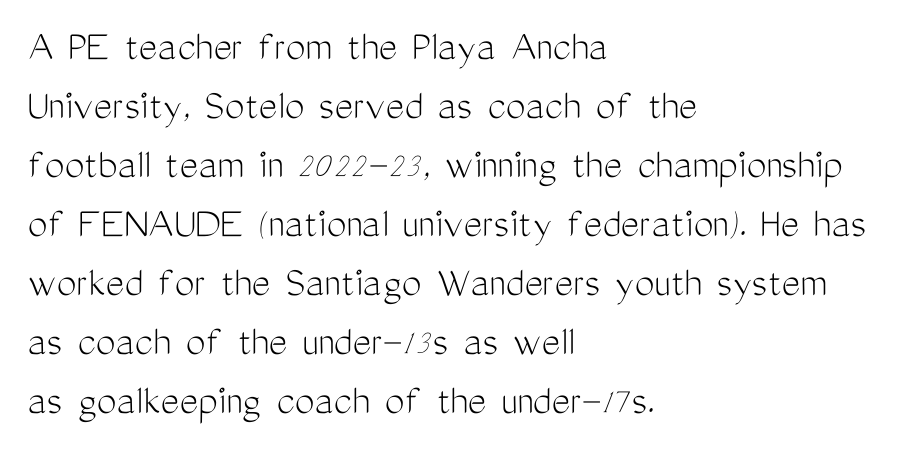
{"serif": "no", "italic": "no", "bold": "no", "weight": "light", "width": "condensed", "stroke_contrast": "medium", "x_height": "medium", "monospaced": "no", "underline": "no", "align": "left", "line_spacing": "normal", "line_spacing_ratio": 1.34, "letter_spacing": "normal", "letter_spacing_em": 0.0, "glyph_px": 44}
